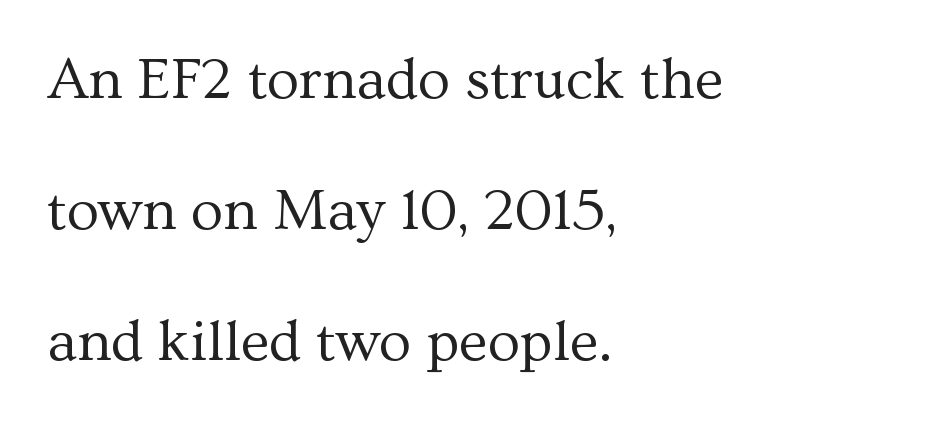
{"serif": "yes", "italic": "no", "bold": "no", "weight": "regular", "width": "normal", "stroke_contrast": "medium", "x_height": "medium", "monospaced": "no", "underline": "no", "align": "left", "line_spacing": "loose", "line_spacing_ratio": 2.22, "letter_spacing": "normal", "letter_spacing_em": 0.0, "glyph_px": 59}
